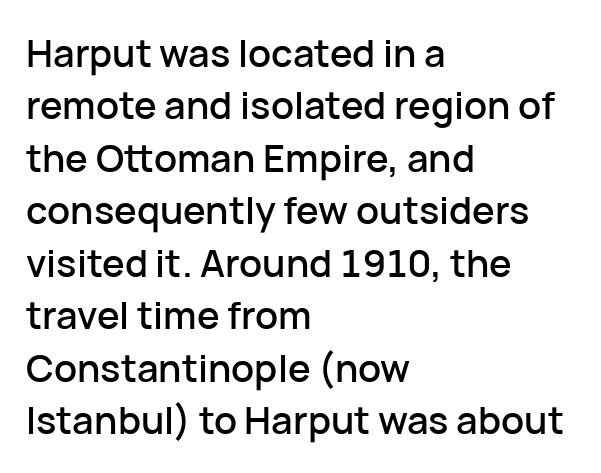
{"serif": "no", "italic": "no", "width": "normal", "stroke_contrast": "low", "x_height": "medium", "monospaced": "no", "underline": "no", "align": "left", "line_spacing": "normal", "line_spacing_ratio": 1.38, "letter_spacing": "normal", "letter_spacing_em": 0.0, "glyph_px": 38}
